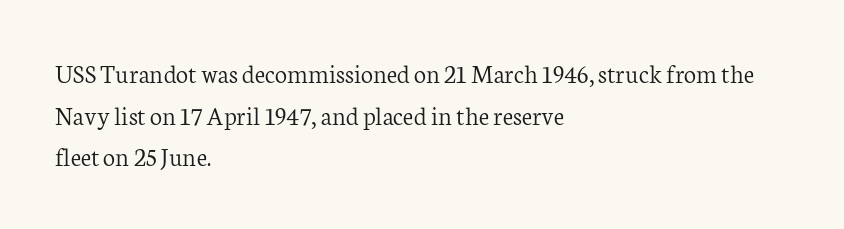
The image shows 27 px text type, upright; set left-aligned, normal line spacing (1.54x), normal letter spacing, not underlined.
